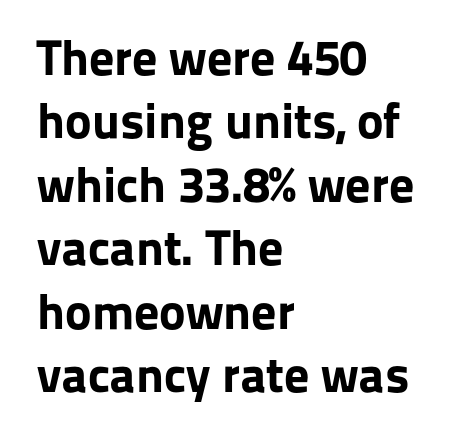
The image shows 50 px bold sans-serif type, upright; set left-aligned, normal line spacing (1.27x), normal letter spacing, not underlined; low stroke contrast and a medium x-height.
